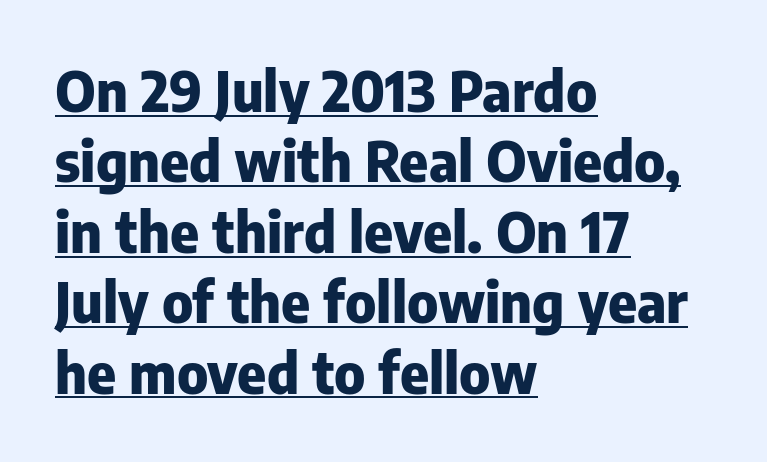
Strokes here are thick enough to call this a true bold. Each letter's strokes conclude bluntly, with no projecting serifs. This is roman type, the default non-slanted kind. Is this a fixed-width face? No — the glyphs have proportional, varying widths.
